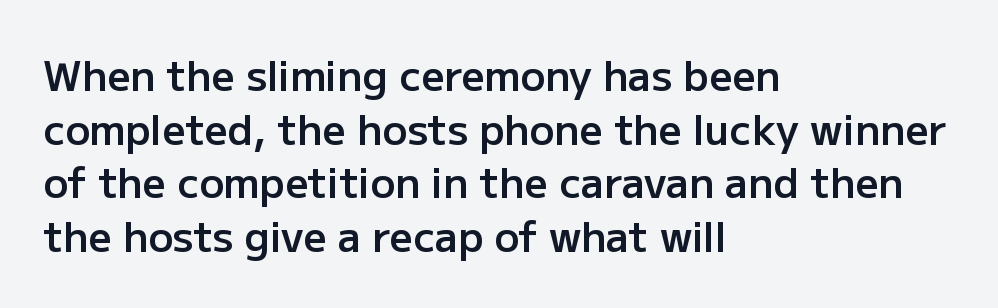
The image shows 41 px semibold sans-serif type, upright; set left-aligned, normal line spacing (1.31x), normal letter spacing, not underlined; low stroke contrast and a medium x-height.
